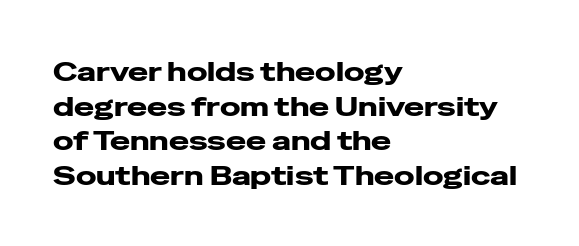
Q: Is the text italic (slanted)? A: No, it is upright.
Q: Is the text underlined? A: No.
Q: How is the paragraph aligned? A: Left-aligned.
Q: Is the spacing between letters normal or unusually wide? A: Normal.
Q: Is the spacing between lines tight, normal or loose? A: Normal.
